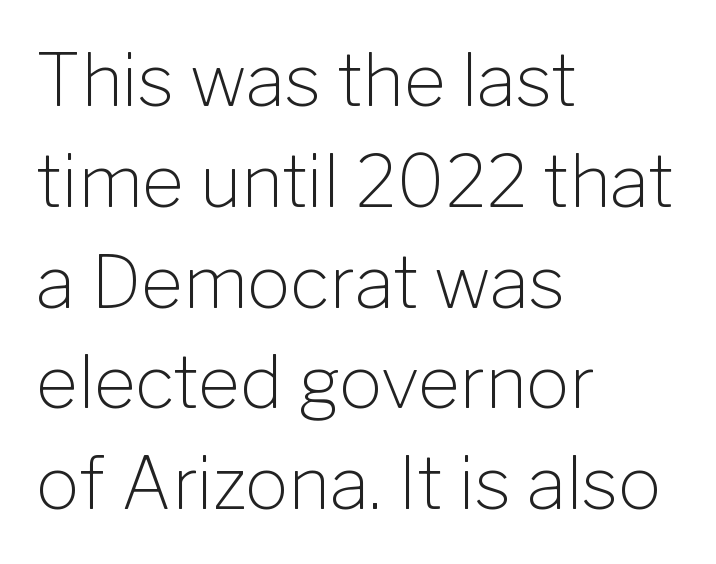
The image shows 72 px light sans-serif type, upright; set left-aligned, normal line spacing (1.4x), normal letter spacing, not underlined; low stroke contrast and a medium x-height.
